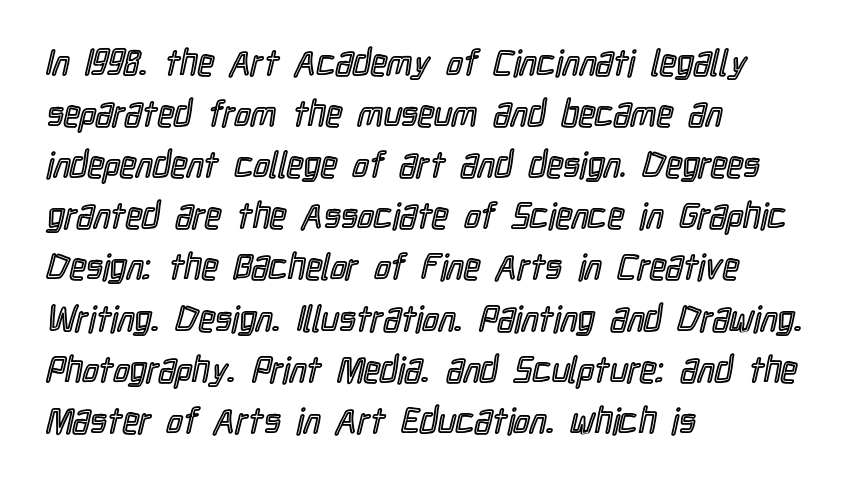
The image shows 36 px condensed type; set left-aligned, normal line spacing (1.42x), normal letter spacing, not underlined; a medium x-height.
